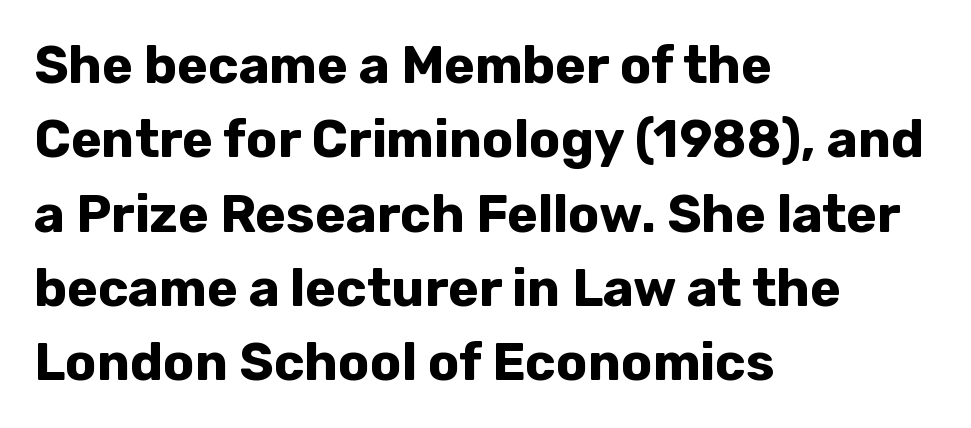
{"serif": "no", "italic": "no", "bold": "yes", "weight": "bold", "width": "normal", "stroke_contrast": "low", "x_height": "medium", "monospaced": "no", "underline": "no", "align": "left", "line_spacing": "normal", "line_spacing_ratio": 1.43, "letter_spacing": "normal", "letter_spacing_em": 0.0, "glyph_px": 52}
